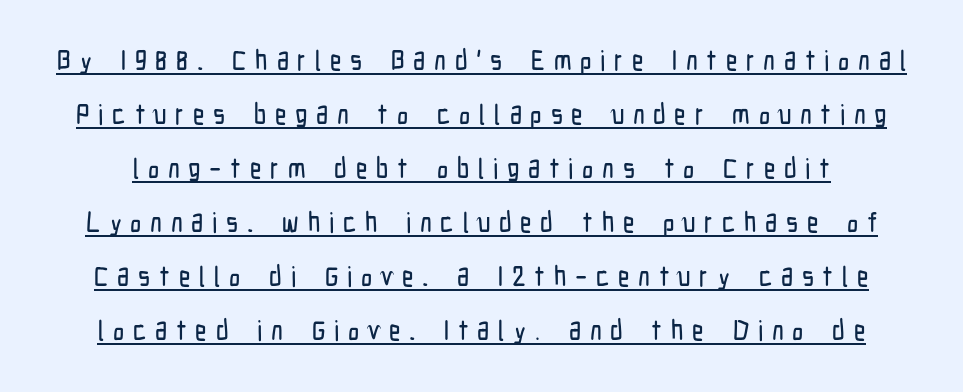
The image shows 28 px condensed sans-serif type, upright; set loose line spacing (1.93x), unusually wide letter spacing (+0.31 em), underlined; low stroke contrast and a medium x-height.
